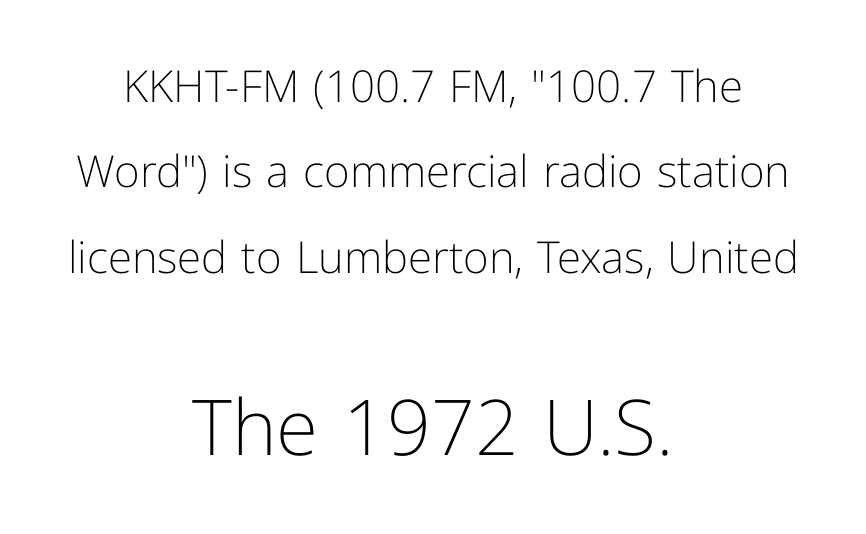
The letters carry no serifs — their stems end cleanly without finishing strokes. The passage is arranged like a title page — every line centered. The glyphs are unaccompanied by any horizontal stroke below them. Each stroke keeps to a modest, everyday thickness or less. Is this a fixed-width face? No — the glyphs have proportional, varying widths.
